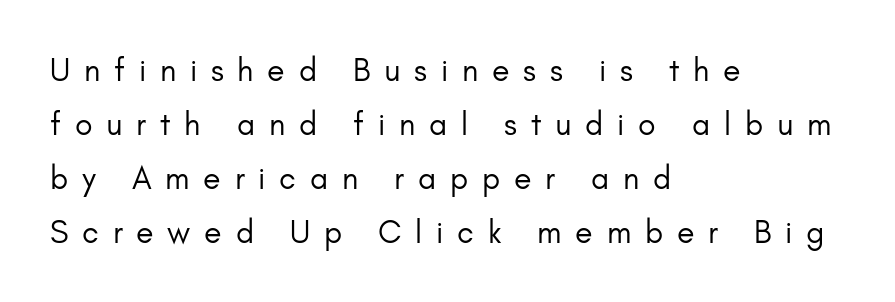
Grotesque or geometric, the face here clearly has no serifs. Bold? No — there's no thickening of the strokes. The lines are quadded left. How would I describe the line gaps? Plain and ordinary. Display-style spreading of the glyphs; the letterfit is very open.
